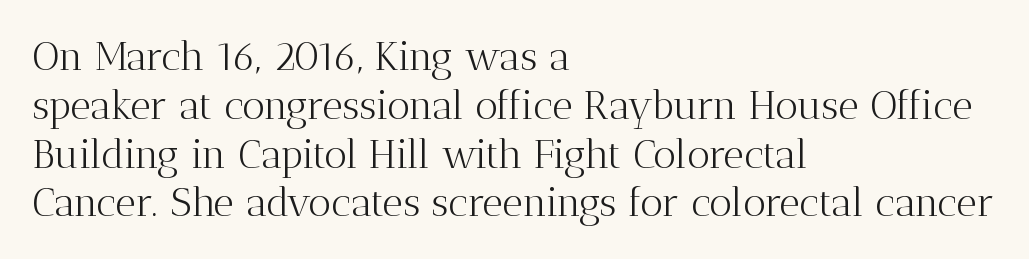
The rendering uses natural spacing where letterforms have individual widths. This rendering leaves character spacing at its baseline value. On a weight scale, this lands at 450 or below. Line starts are locked; line ends wander.
